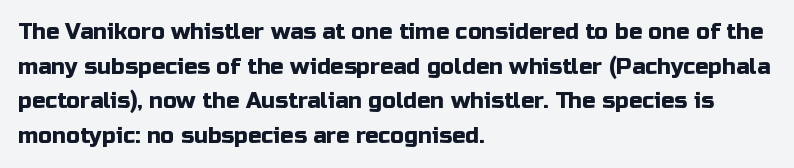
{"italic": "no", "underline": "no", "align": "left", "line_spacing": "normal", "line_spacing_ratio": 1.57, "letter_spacing": "normal", "letter_spacing_em": 0.0, "glyph_px": 22}
